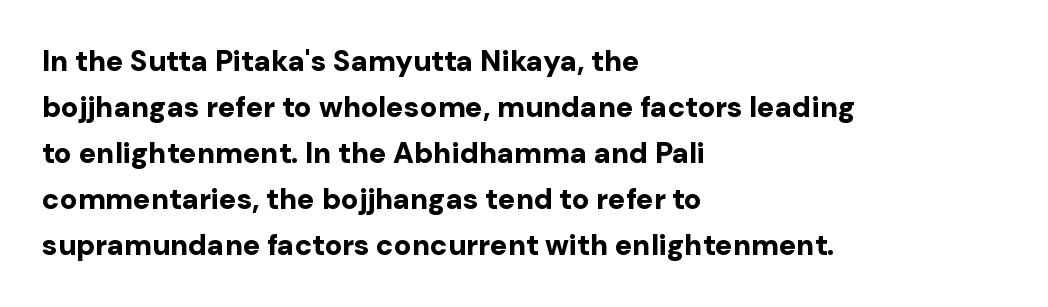
The image shows 29 px bold sans-serif type, upright; set left-aligned, normal line spacing (1.59x), normal letter spacing, not underlined; low stroke contrast and a medium x-height.
